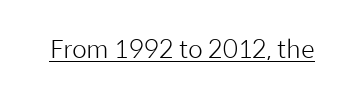
Q: Is the text bold? A: No.
Q: Is the text italic (slanted)? A: No, it is upright.
Q: Is the text underlined? A: Yes.
Q: Is the spacing between letters normal or unusually wide? A: Normal.
